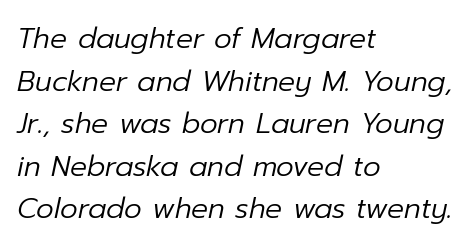
The image shows 28 px regular-weight type, italic (leaning right); set left-aligned, normal line spacing (1.52x), normal letter spacing, not underlined; low stroke contrast and a medium x-height.
